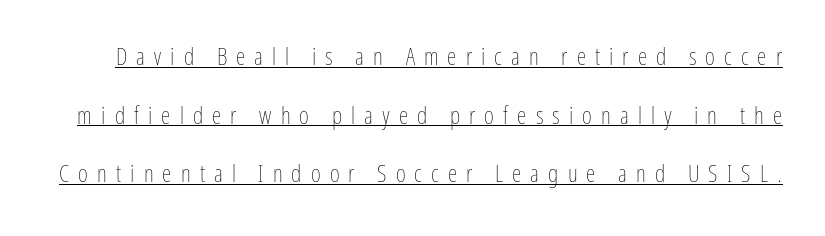
{"italic": "no", "bold": "no", "underline": "yes", "line_spacing": "loose", "line_spacing_ratio": 2.44, "letter_spacing": "wide", "letter_spacing_em": 0.38, "glyph_px": 24}
